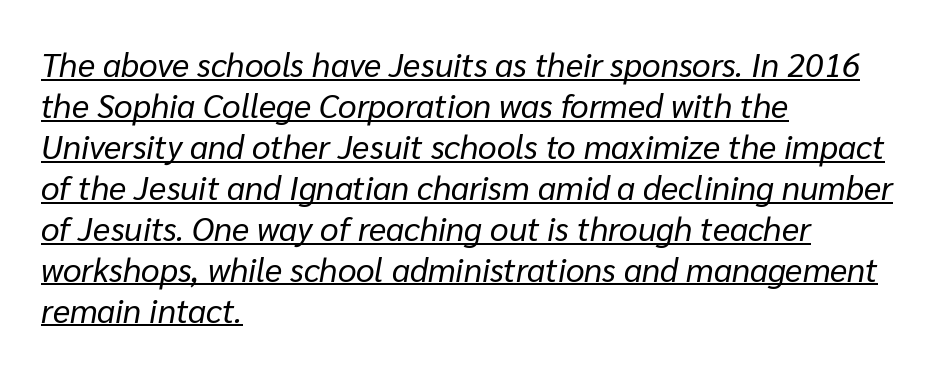
{"italic": "yes", "lean": "right", "slant_degrees": 10, "bold": "no", "weight": "regular", "width": "normal", "stroke_contrast": "low", "x_height": "medium", "monospaced": "no", "underline": "yes", "align": "left", "line_spacing_ratio": 1.24, "letter_spacing": "normal", "letter_spacing_em": 0.0, "glyph_px": 33}
